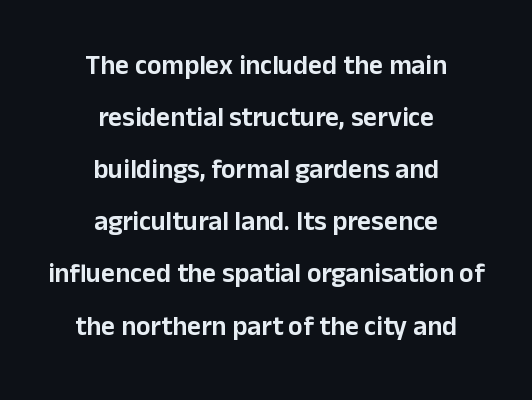
{"italic": "no", "underline": "no", "align": "center", "line_spacing": "loose", "line_spacing_ratio": 1.93, "letter_spacing": "normal", "letter_spacing_em": 0.0, "glyph_px": 27}
